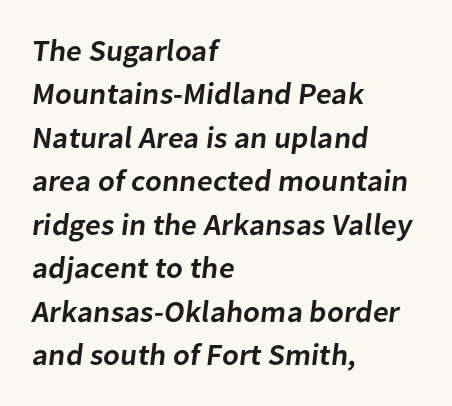
The image shows 30 px semibold sans-serif type; set left-aligned, normal line spacing (1.45x), normal letter spacing, not underlined; low stroke contrast and a medium x-height.
